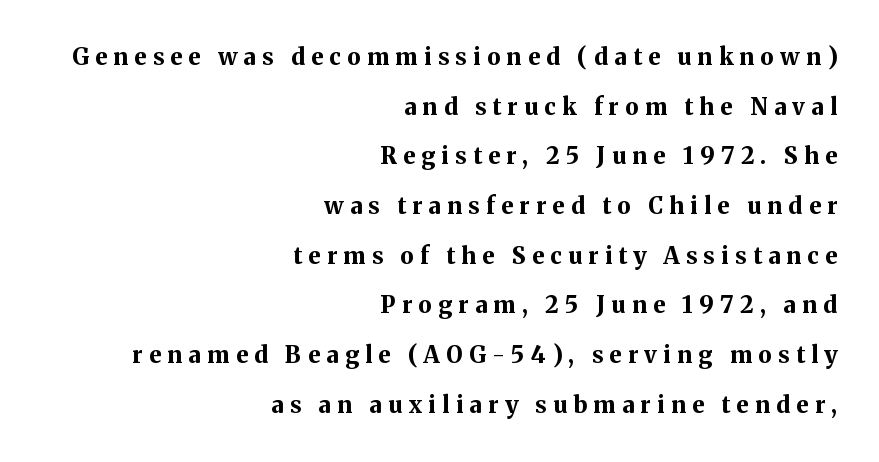
Q: Is the text bold? A: Yes.
Q: Is the text italic (slanted)? A: No, it is upright.
Q: Is the text underlined? A: No.
Q: How is the paragraph aligned? A: Right-aligned.
Q: Is the spacing between letters normal or unusually wide? A: Unusually wide.
Q: Is the spacing between lines tight, normal or loose? A: Loose.
